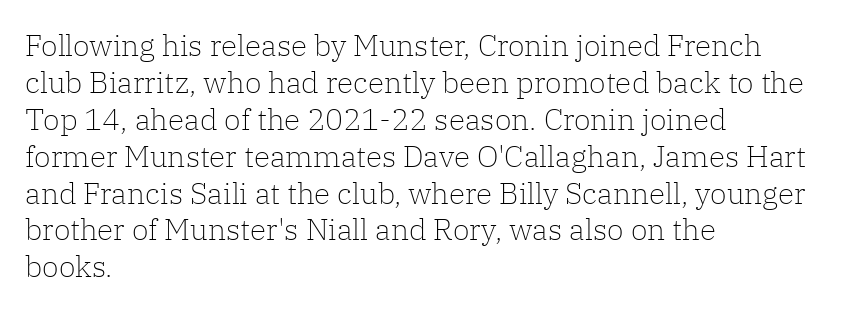
Q: Is the text bold? A: No.
Q: Is the text italic (slanted)? A: No, it is upright.
Q: Is the typeface a serif or a sans-serif typeface? A: Serif.
Q: Is the text underlined? A: No.
Q: How is the paragraph aligned? A: Left-aligned.
Q: Is the spacing between letters normal or unusually wide? A: Normal.
Q: Width (condensed, normal, or wide)? A: Normal.
Q: Stroke contrast? A: Low.
Q: x-height? A: Medium.
Q: Monospaced? A: No.
